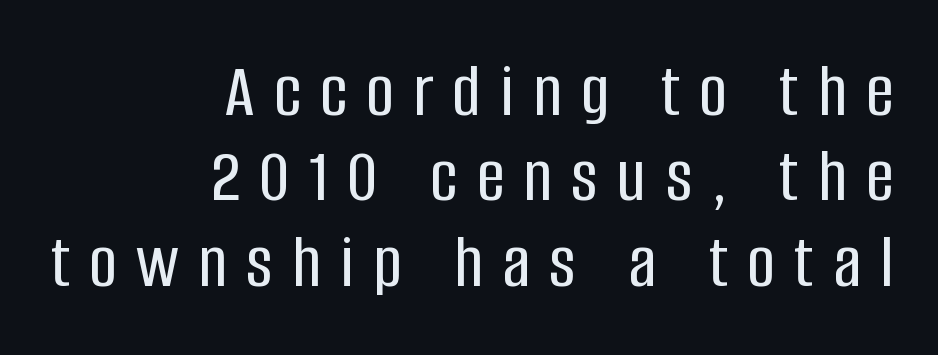
The paragraph has a hard right edge and a soft left edge. Has an underline been added? It has not. Think of a printed novel: that variable character pitch is what you see here. It's the straight-up-and-down kind of type.
